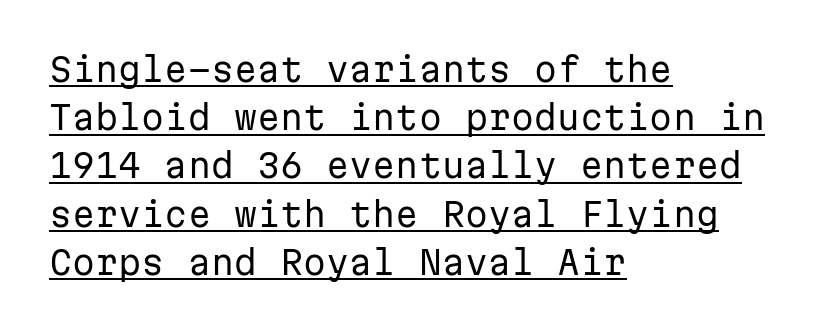
Q: Is the text bold? A: No.
Q: Is the text italic (slanted)? A: No, it is upright.
Q: Is the typeface a serif or a sans-serif typeface? A: Sans-serif.
Q: Is the text underlined? A: Yes.
Q: How is the paragraph aligned? A: Left-aligned.
Q: Is the spacing between letters normal or unusually wide? A: Normal.
Q: Is the spacing between lines tight, normal or loose? A: Normal.
Q: Width (condensed, normal, or wide)? A: Normal.
Q: Stroke contrast? A: Low.
Q: x-height? A: Medium.
Q: Monospaced? A: Yes.
